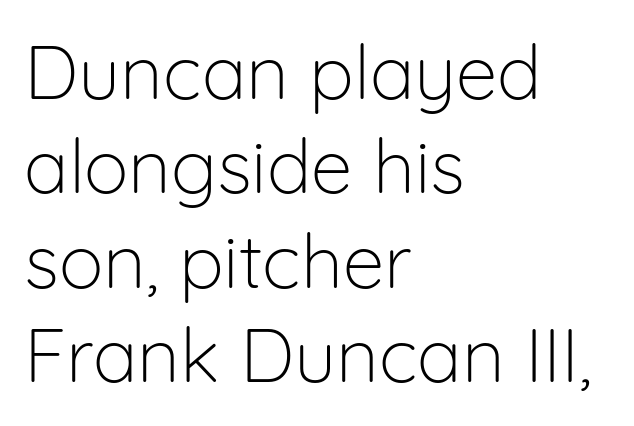
The image shows 75 px light sans-serif type, upright; set left-aligned, normal line spacing (1.26x), normal letter spacing, not underlined; low stroke contrast and a medium x-height.
